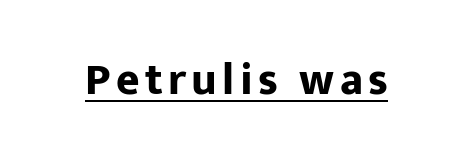
Q: Is the text bold? A: Yes.
Q: Is the text italic (slanted)? A: No, it is upright.
Q: Is the typeface a serif or a sans-serif typeface? A: Sans-serif.
Q: Is the text underlined? A: Yes.
Q: Width (condensed, normal, or wide)? A: Normal.
Q: Stroke contrast? A: Low.
Q: x-height? A: Medium.
Q: Monospaced? A: No.
